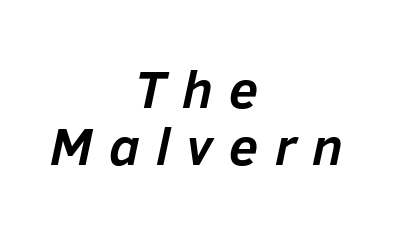
{"italic": "yes", "lean": "right", "slant_degrees": 12, "bold": "yes", "weight": "semibold", "width": "normal", "stroke_contrast": "low", "x_height": "medium", "monospaced": "no", "underline": "no", "align": "center", "line_spacing": "tight", "line_spacing_ratio": 1.08, "letter_spacing": "wide", "letter_spacing_em": 0.31, "glyph_px": 53}
